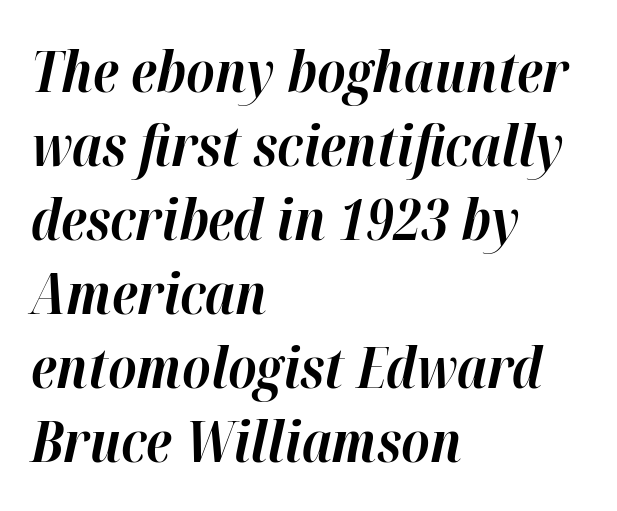
{"italic": "yes", "lean": "right", "slant_degrees": 12, "bold": "yes", "weight": "bold", "width": "normal", "stroke_contrast": "high", "x_height": "medium", "monospaced": "no", "underline": "no", "align": "left", "line_spacing": "normal", "line_spacing_ratio": 1.3, "letter_spacing": "normal", "letter_spacing_em": 0.0, "glyph_px": 57}
